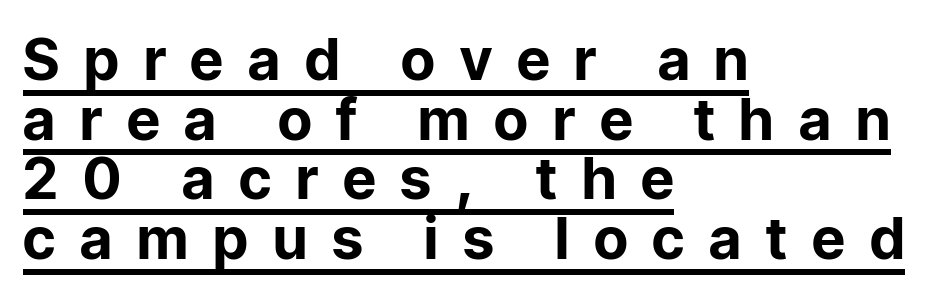
{"serif": "no", "italic": "no", "bold": "yes", "weight": "bold", "width": "normal", "stroke_contrast": "low", "x_height": "medium", "monospaced": "no", "underline": "yes", "align": "left", "line_spacing": "tight", "line_spacing_ratio": 1.03, "letter_spacing": "wide", "letter_spacing_em": 0.43, "glyph_px": 58}
